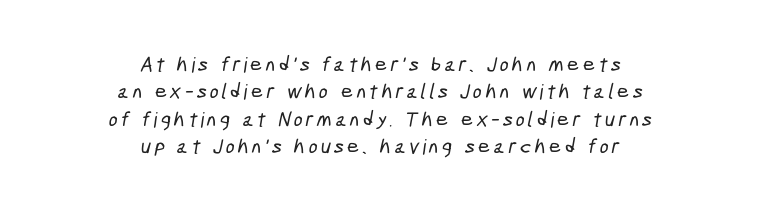
The rendering positions every line midway between the sides. Quick note: interline space is typical. Bare-footed words on every line.
